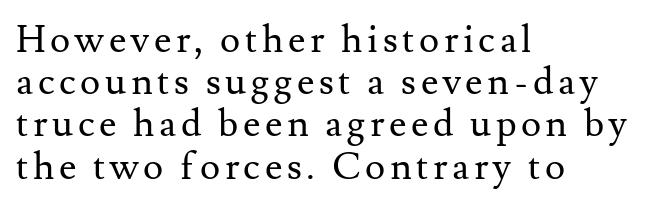
The passage shown is typeset with a serif family. Every character sits straight up, as roman type does. Cramped leading. The face used here is proportionally spaced, like ordinary book or web type. The cut favours lightness, reaching ordinary text weight at its darkest. Glance below the letters and you will spot only blank space.
